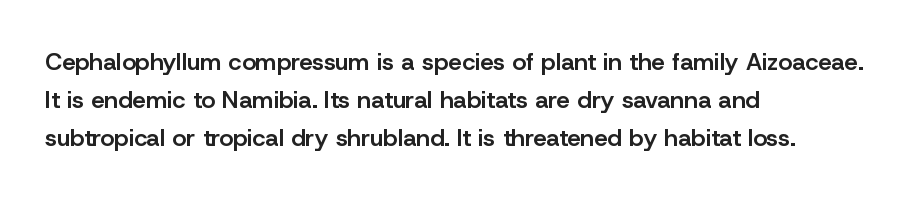
Q: Is the text bold? A: Semi-bold.
Q: Is the text italic (slanted)? A: No, it is upright.
Q: Is the text underlined? A: No.
Q: How is the paragraph aligned? A: Left-aligned.
Q: Is the spacing between letters normal or unusually wide? A: Normal.
Q: Is the spacing between lines tight, normal or loose? A: Normal.
